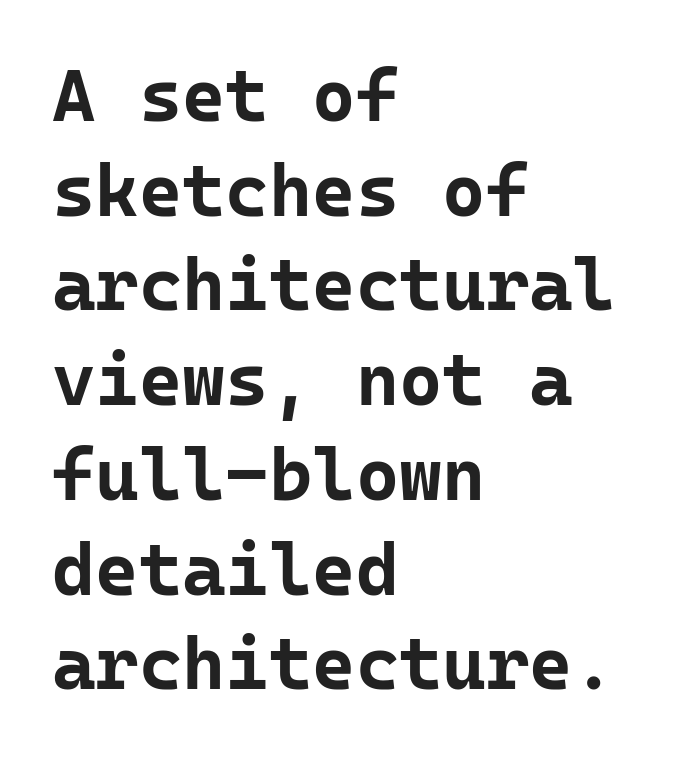
Rows of type keep a routine distance in the vertical direction. A student would call this left alignment; a typographer would say flush left, rag right. It's the straight-up-and-down kind of type. The type family on display is of the sans-serif kind. The face used here is monospaced, like something from a code editor. What weight is shown? A full bold with thick strokes.
